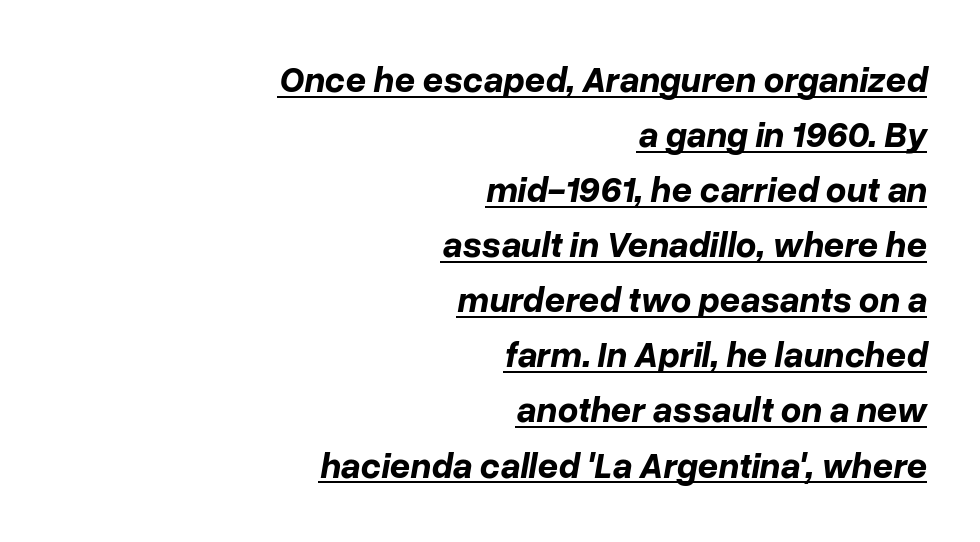
The image shows 36 px bold type, italic (leaning right); set right-aligned, normal line spacing (1.53x), normal letter spacing, underlined; low stroke contrast and a medium x-height.
